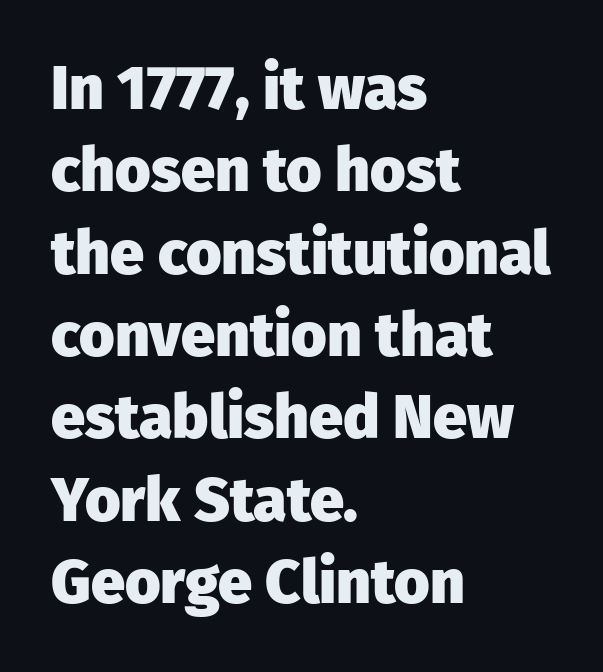
Q: Is the text bold? A: Yes.
Q: Is the text italic (slanted)? A: No, it is upright.
Q: Is the typeface a serif or a sans-serif typeface? A: Sans-serif.
Q: Is the text underlined? A: No.
Q: How is the paragraph aligned? A: Left-aligned.
Q: Is the spacing between letters normal or unusually wide? A: Normal.
Q: Is the spacing between lines tight, normal or loose? A: Normal.
Q: Width (condensed, normal, or wide)? A: Normal.
Q: Stroke contrast? A: Low.
Q: x-height? A: Medium.
Q: Monospaced? A: No.
